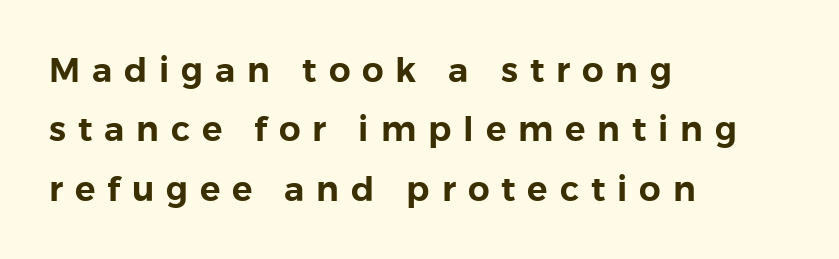
Q: Is the text italic (slanted)? A: No, it is upright.
Q: Is the typeface a serif or a sans-serif typeface? A: Sans-serif.
Q: Is the text underlined? A: No.
Q: How is the paragraph aligned? A: Left-aligned.
Q: Is the spacing between letters normal or unusually wide? A: Unusually wide.
Q: Width (condensed, normal, or wide)? A: Normal.
Q: Stroke contrast? A: Low.
Q: x-height? A: Medium.
Q: Monospaced? A: No.
